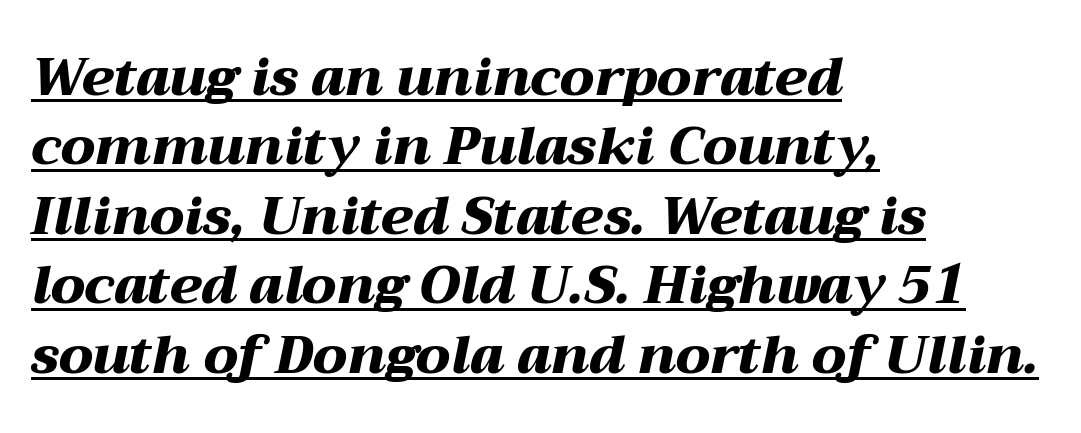
The image shows 53 px heavy, wide type, italic (leaning right); set left-aligned, normal line spacing (1.31x), normal letter spacing, underlined; medium stroke contrast and a medium x-height.
